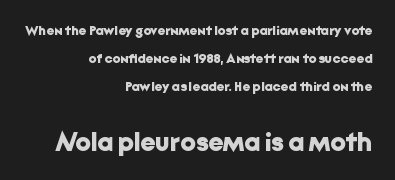
{"italic": "no", "bold": "yes", "underline": "no", "align": "right", "line_spacing": "loose", "line_spacing_ratio": 2.0, "letter_spacing": "normal", "letter_spacing_em": 0.0, "larger_block": "second", "size_ratio": 1.93, "glyph_px": 27}
